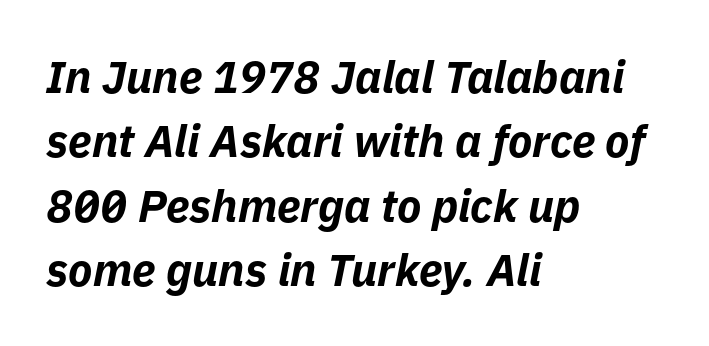
{"italic": "yes", "lean": "right", "slant_degrees": 11, "bold": "yes", "weight": "bold", "width": "normal", "stroke_contrast": "low", "x_height": "medium", "monospaced": "no", "underline": "no", "align": "left", "line_spacing": "normal", "line_spacing_ratio": 1.43, "letter_spacing": "normal", "letter_spacing_em": 0.0, "glyph_px": 45}
